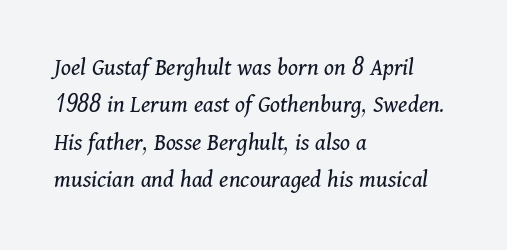
The image shows 25 px text type, italic (leaning right); set left-aligned, normal line spacing (1.5x), normal letter spacing, not underlined.
